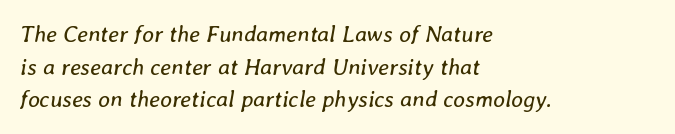
{"italic": "yes", "lean": "right", "slant_degrees": 8, "bold": "no", "underline": "no", "align": "left", "line_spacing": "normal", "line_spacing_ratio": 1.42, "letter_spacing": "normal", "letter_spacing_em": 0.0, "glyph_px": 23}
